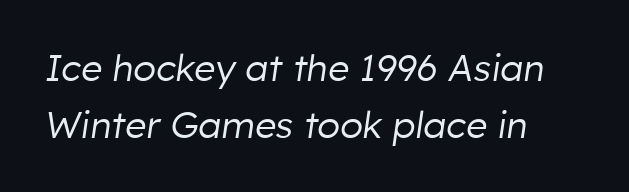
The font is comparable to plain body text, perhaps lighter. Teacher's note: observe the even left margin — that is flush-left alignment. Honestly, the letter spacing is just normal — you wouldn't notice it. Interline gaps are of average width in this sample.
